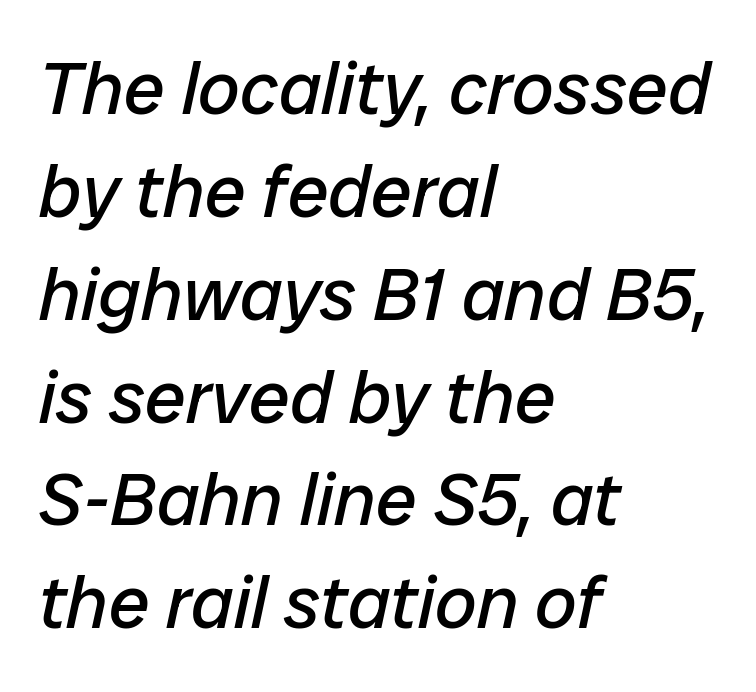
Spacing verdict: proportional, widths tailored to each character. This sample keeps an unexceptional amount of space between lines. What stands out about the letter spacing? Nothing — it is the standard amount. This is not heavy type; no bold has been used. The baseline area is clear.
